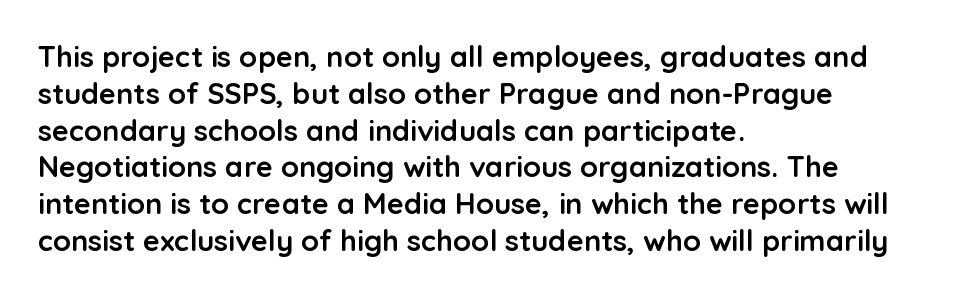
If you measured baseline to baseline, you'd find a middling distance. Spacing verdict: proportional, widths tailored to each character. The passage is arranged the way most books set body copy — flush left. The glyphs are unaccompanied by any horizontal stroke below them. Here the glyphs are tracked normally, forming tight word shapes.
